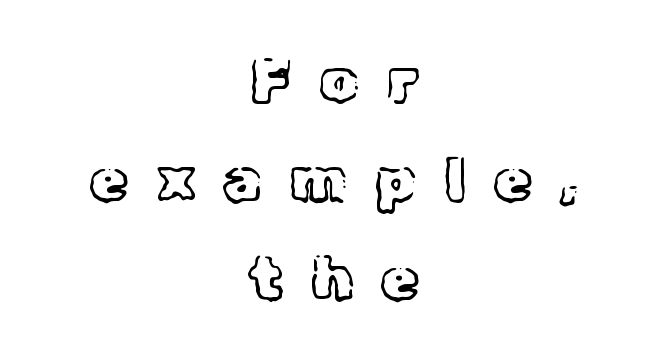
{"serif": "yes", "italic": "no", "bold": "no", "weight": "light", "width": "normal", "x_height": "medium", "monospaced": "no", "underline": "no", "align": "center", "line_spacing": "normal", "line_spacing_ratio": 1.62, "letter_spacing": "wide", "letter_spacing_em": 0.47, "glyph_px": 61}
